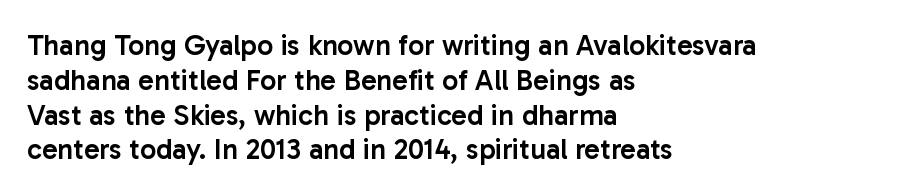
Q: Is the text bold? A: Semi-bold.
Q: Is the text italic (slanted)? A: No, it is upright.
Q: Is the typeface a serif or a sans-serif typeface? A: Sans-serif.
Q: Is the text underlined? A: No.
Q: How is the paragraph aligned? A: Left-aligned.
Q: Is the spacing between letters normal or unusually wide? A: Normal.
Q: Width (condensed, normal, or wide)? A: Normal.
Q: Stroke contrast? A: Low.
Q: x-height? A: Medium.
Q: Monospaced? A: No.
